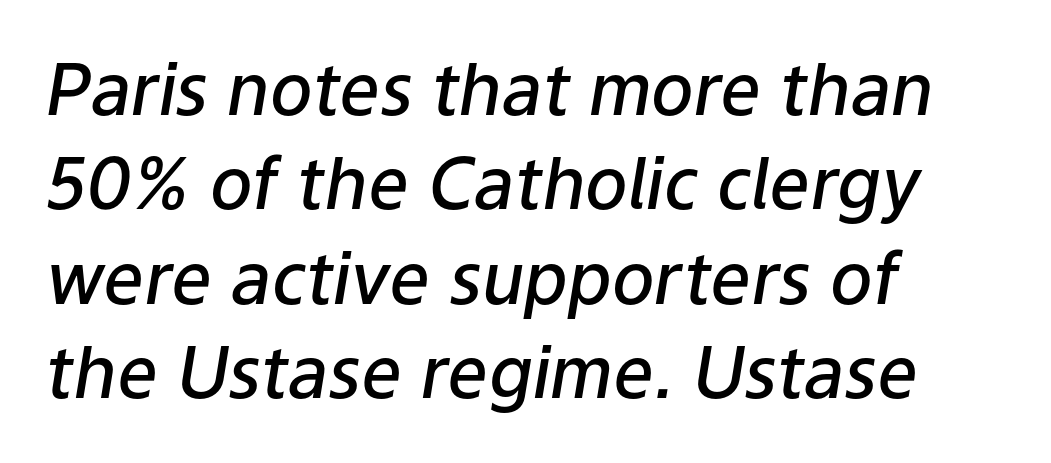
Q: Is the text bold? A: Semi-bold.
Q: Is the text italic (slanted)? A: Yes, it leans right by about 9 degrees.
Q: Is the text underlined? A: No.
Q: How is the paragraph aligned? A: Left-aligned.
Q: Is the spacing between letters normal or unusually wide? A: Normal.
Q: Is the spacing between lines tight, normal or loose? A: Normal.
Q: Width (condensed, normal, or wide)? A: Normal.
Q: Stroke contrast? A: Low.
Q: x-height? A: Medium.
Q: Monospaced? A: No.
